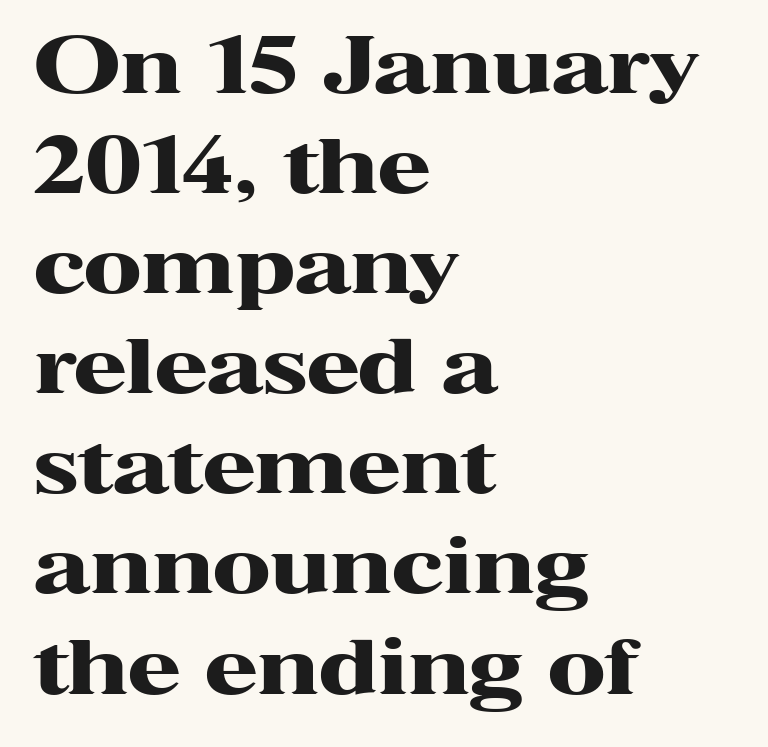
{"serif": "yes", "italic": "no", "bold": "yes", "weight": "heavy", "width": "wide", "stroke_contrast": "high", "x_height": "medium", "monospaced": "no", "underline": "no", "align": "left", "line_spacing": "normal", "line_spacing_ratio": 1.3, "letter_spacing": "normal", "letter_spacing_em": 0.0, "glyph_px": 77}
